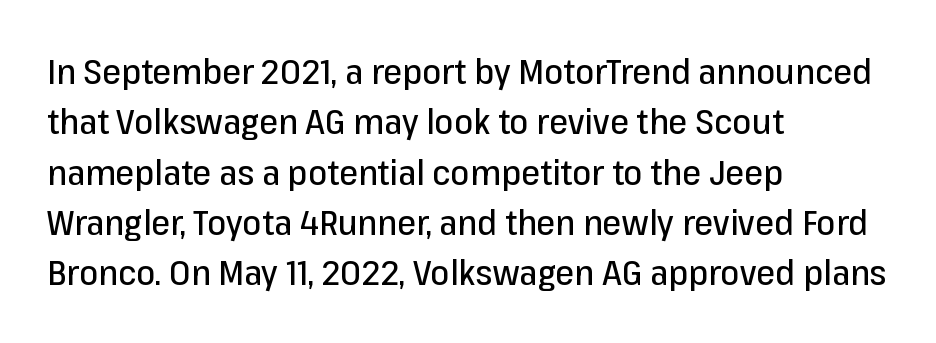
The image shows 34 px sans-serif type, upright; set left-aligned, normal line spacing (1.48x), normal letter spacing, not underlined; low stroke contrast and a medium x-height.
